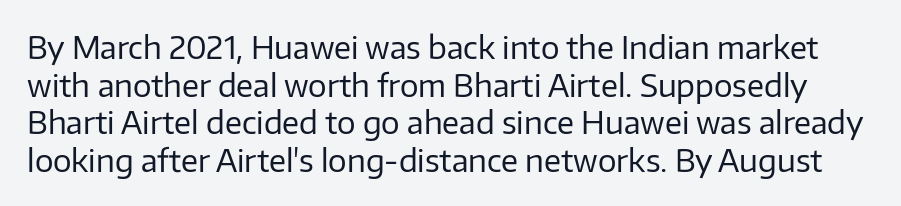
The type family on display is of the sans-serif kind. Looks like regular typesetting: each glyph gets only the width it needs. Unlike italic type, these characters show no tilt at all. Stroke mass is kept to a normal reading level or below.
